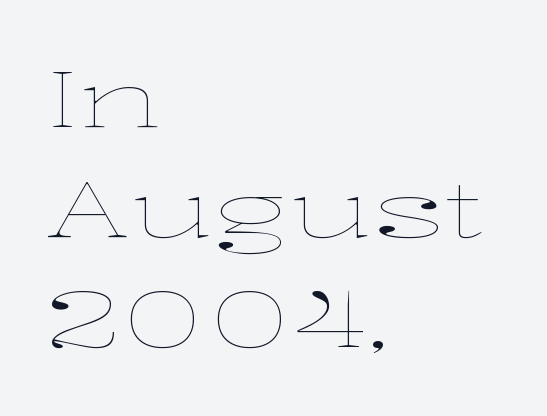
The image shows 78 px thin, wide type, upright; set left-aligned, normal line spacing (1.41x), normal letter spacing, not underlined; low stroke contrast and a medium x-height.
